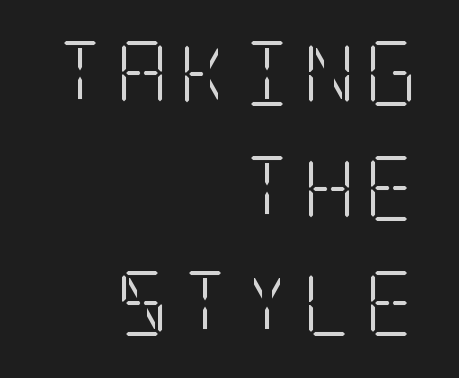
{"serif": "yes", "italic": "no", "bold": "no", "weight": "light", "width": "condensed", "stroke_contrast": "low", "x_height": "large", "underline": "no", "align": "right", "line_spacing_ratio": 1.77, "glyph_px": 65}
